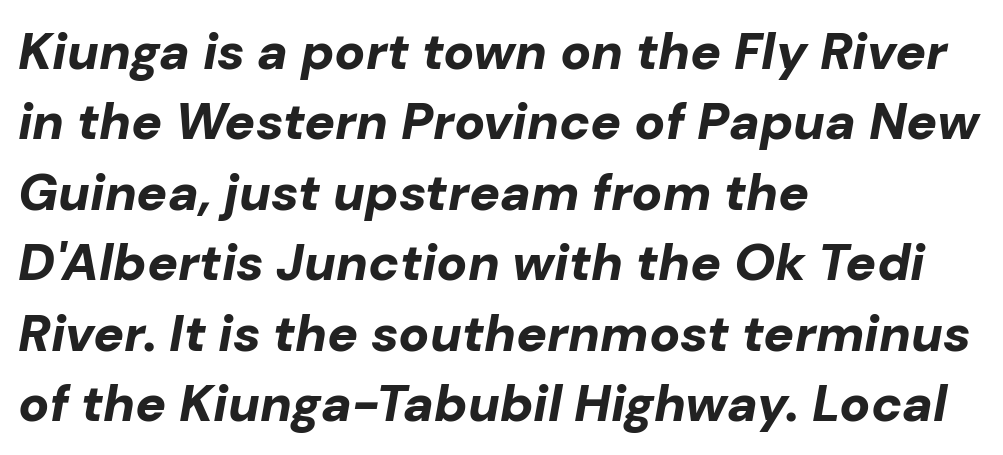
{"italic": "yes", "lean": "right", "slant_degrees": 10, "bold": "yes", "weight": "bold", "width": "normal", "stroke_contrast": "low", "x_height": "medium", "monospaced": "no", "underline": "no", "align": "left", "line_spacing": "normal", "line_spacing_ratio": 1.38, "letter_spacing": "normal", "letter_spacing_em": 0.0, "glyph_px": 51}
